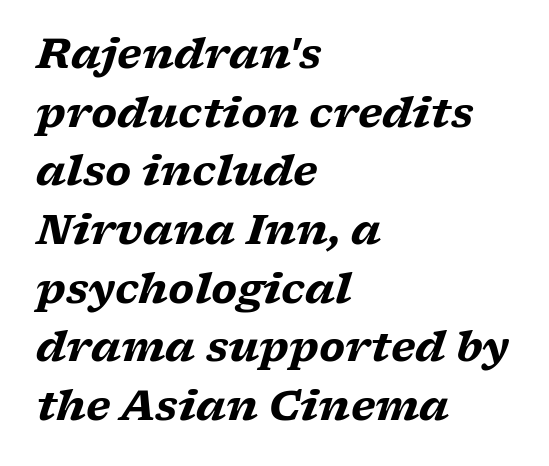
Each new line begins a customary step beneath the previous one. Do the characters align in a grid? No, the font is proportional. Letterform terminals end in serifs throughout the passage. A typesetter would call this zero additional tracking.
